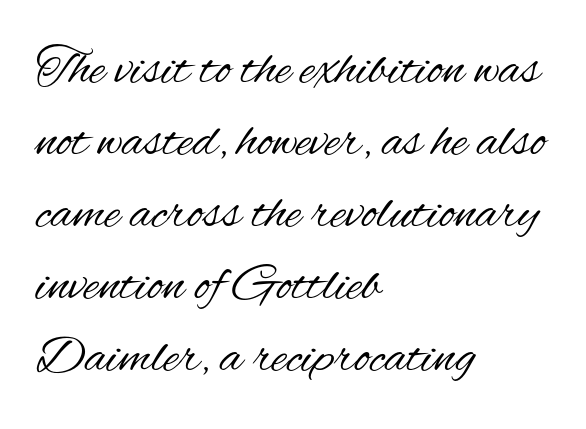
{"serif": "no", "bold": "no", "weight": "regular", "width": "condensed", "stroke_contrast": "medium", "x_height": "small", "monospaced": "no", "underline": "no", "align": "left", "line_spacing": "normal", "line_spacing_ratio": 1.36, "letter_spacing": "normal", "letter_spacing_em": 0.0, "glyph_px": 53}
